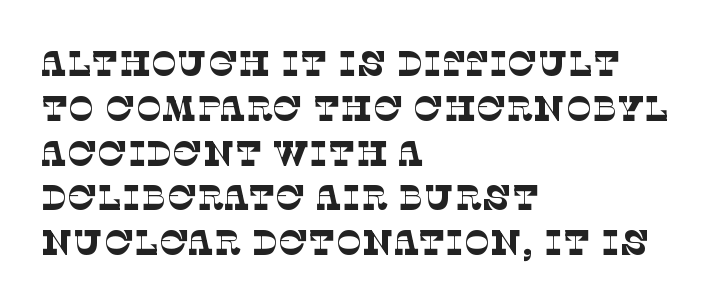
Proportional: the letters do not fall into vertical columns. Is this a heavy cut? Hardly; it is regular or lighter. Teacher's note: observe the even left margin — that is flush-left alignment. Type without underlining.
